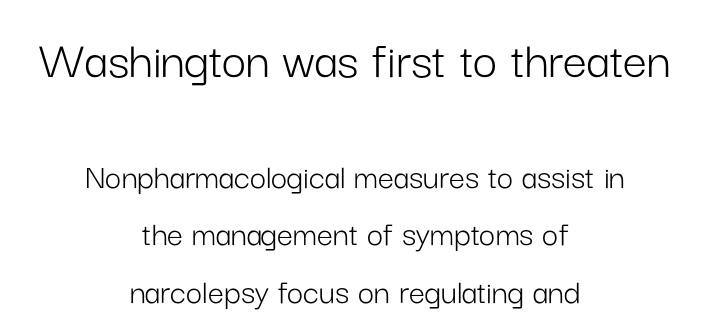
{"serif": "no", "italic": "no", "bold": "no", "weight": "light", "width": "normal", "stroke_contrast": "low", "x_height": "medium", "monospaced": "no", "underline": "no", "align": "center", "line_spacing": "normal", "line_spacing_ratio": 1.6, "letter_spacing": "normal", "letter_spacing_em": 0.0, "larger_block": "first", "size_ratio": 1.5, "glyph_px": 54}
